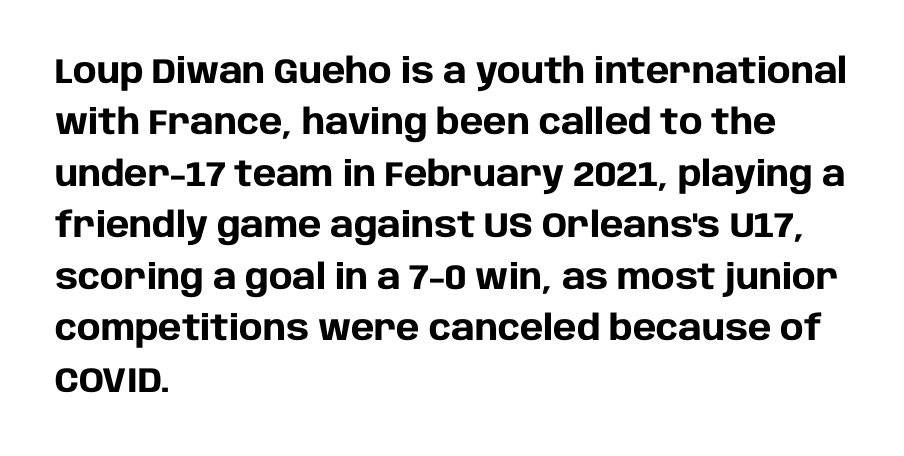
{"serif": "no", "italic": "no", "bold": "yes", "weight": "heavy", "width": "normal", "stroke_contrast": "low", "x_height": "large", "monospaced": "no", "underline": "no", "align": "left", "line_spacing": "normal", "line_spacing_ratio": 1.47, "letter_spacing": "normal", "letter_spacing_em": 0.0, "glyph_px": 35}
